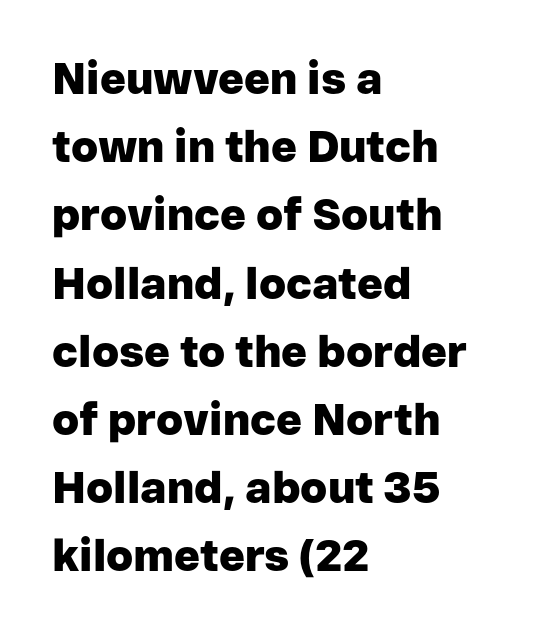
{"serif": "no", "italic": "no", "bold": "yes", "weight": "heavy", "width": "normal", "stroke_contrast": "low", "x_height": "medium", "monospaced": "no", "underline": "no", "align": "left", "line_spacing": "normal", "line_spacing_ratio": 1.55, "letter_spacing": "normal", "letter_spacing_em": 0.0, "glyph_px": 44}
